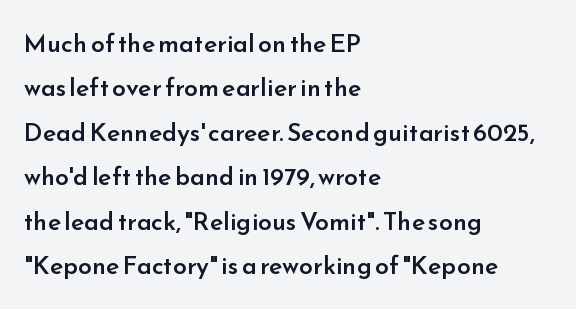
Does the weight exceed regular? Yes, but only to semibold. Has an underline been added? It has not. Posture: straight, roman, zero tilt. These lines keep a tight, regular rhythm from letter to letter. These lines are set flush left with a ragged right edge.
